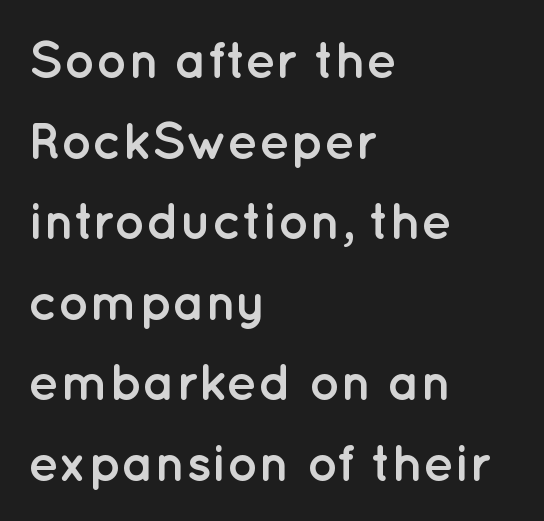
{"serif": "no", "italic": "no", "bold": "yes", "weight": "semibold", "width": "normal", "stroke_contrast": "low", "x_height": "medium", "monospaced": "no", "underline": "no", "align": "left", "line_spacing": "normal", "line_spacing_ratio": 1.55, "letter_spacing": "normal", "letter_spacing_em": 0.0, "glyph_px": 52}
